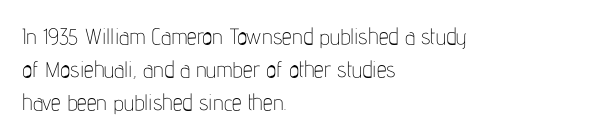
{"italic": "no", "bold": "no", "underline": "no", "align": "left", "line_spacing": "normal", "line_spacing_ratio": 1.5, "letter_spacing": "normal", "letter_spacing_em": 0.0, "glyph_px": 22}
